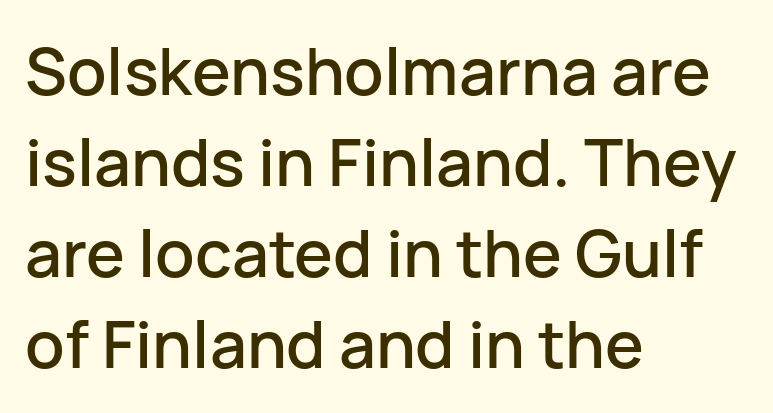
Spacing verdict: proportional, widths tailored to each character. You can tell it's not italic because the verticals are truly vertical. The passage is arranged the way most books set body copy — flush left. The characters display no serif detailing; their extremities are plain. A typesetter would call this zero additional tracking. Only glyphs here, with clear space below each row.
